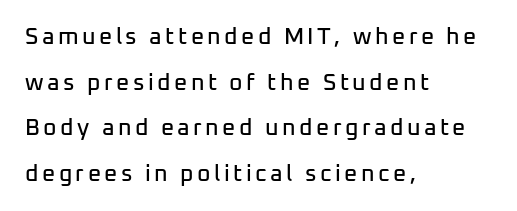
The image shows 23 px text type, upright; set left-aligned, loose line spacing (1.98x), not underlined.
